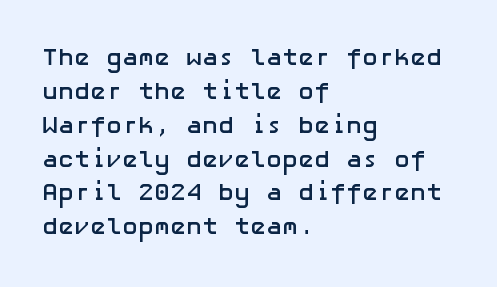
Check under the words: just untouched page. The lettering stays uniformly vertical, giving the passage a roman look. Does the weight exceed regular? Yes, all the way to bold. Leading: standard.
